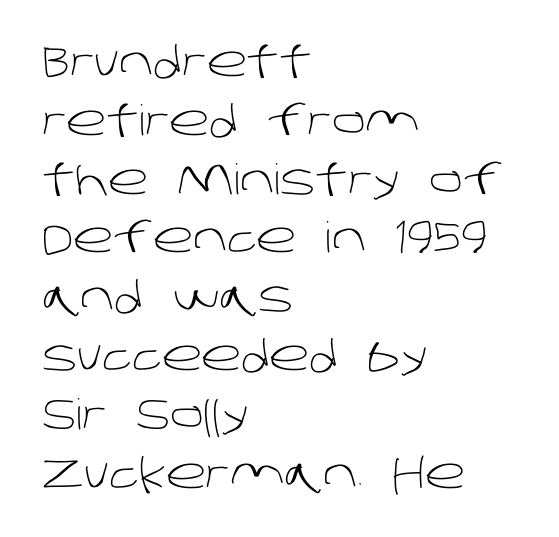
The image shows 42 px light sans-serif type; set left-aligned, normal line spacing (1.4x), normal letter spacing, not underlined; low stroke contrast and a large x-height.
